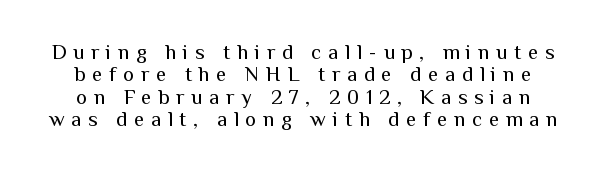
{"italic": "no", "bold": "no", "underline": "no", "line_spacing": "tight", "line_spacing_ratio": 1.07, "letter_spacing": "wide", "letter_spacing_em": 0.32, "glyph_px": 21}
